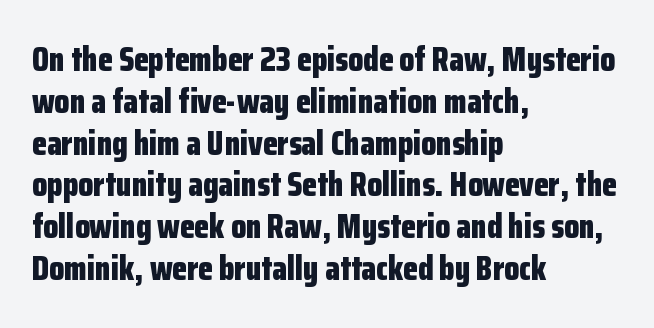
{"serif": "no", "italic": "no", "bold": "yes", "weight": "bold", "width": "condensed", "stroke_contrast": "low", "x_height": "medium", "monospaced": "no", "underline": "no", "align": "left", "line_spacing_ratio": 1.23, "letter_spacing": "normal", "letter_spacing_em": 0.0, "glyph_px": 34}
